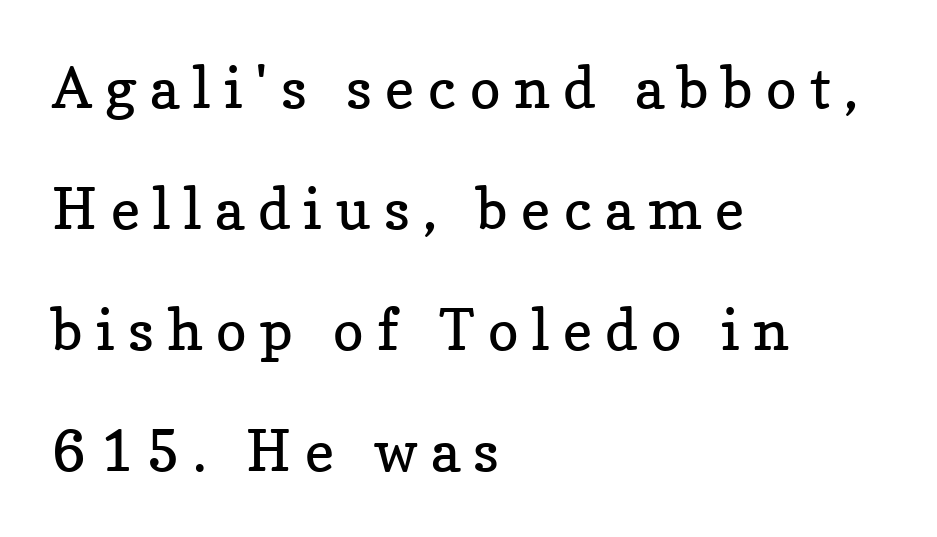
Vertically, the passage feels expansive, rows floating well apart. The letters advance in unequal steps, a hallmark of proportional type. You can tell it's not italic because the verticals are truly vertical. Caption: multi-line text, flush left, ragged right.
